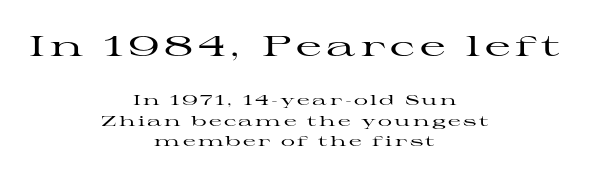
Casual observation: everything's sitting right in the middle. Descenders hang freely into open space. Font category for this specimen: serif. Typesetter's note — upper block bumped up in size, lower block left smaller. Leading: standard. Italic? Not at all — the glyphs are vertical.
